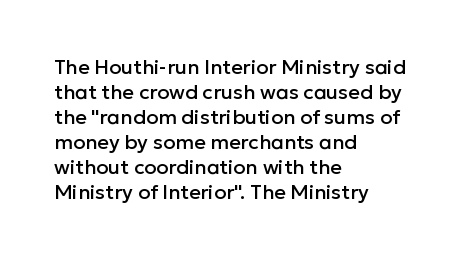
The image shows 20 px text type, upright; set left-aligned, normal line spacing (1.25x), normal letter spacing, not underlined.
